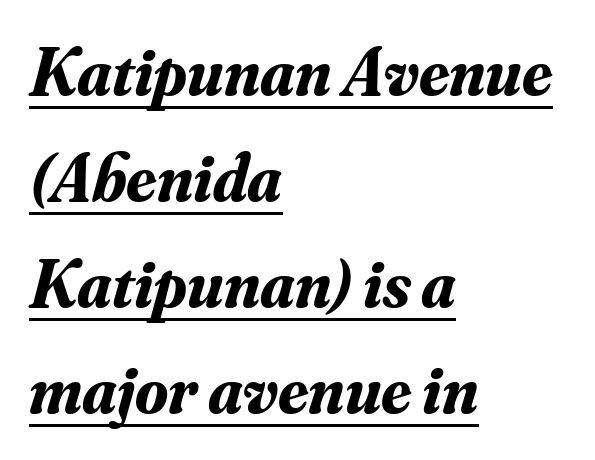
The image shows 67 px bold serif type, italic (leaning right); set left-aligned, normal line spacing (1.58x), normal letter spacing, underlined; medium stroke contrast and a small x-height.
